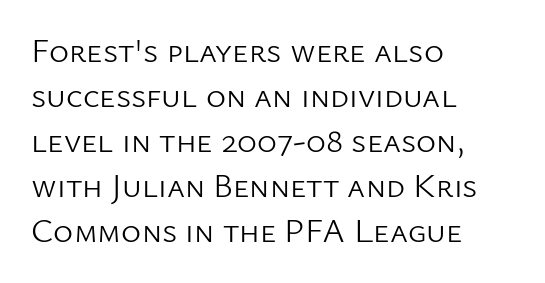
{"serif": "no", "italic": "no", "bold": "no", "weight": "light", "width": "normal", "stroke_contrast": "low", "x_height": "medium", "monospaced": "no", "underline": "no", "align": "left", "line_spacing": "normal", "line_spacing_ratio": 1.32, "letter_spacing": "normal", "letter_spacing_em": 0.0, "glyph_px": 34}
